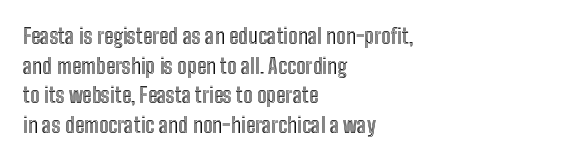
The image shows 21 px text type, upright; set left-aligned, normal line spacing (1.41x), normal letter spacing, not underlined.
